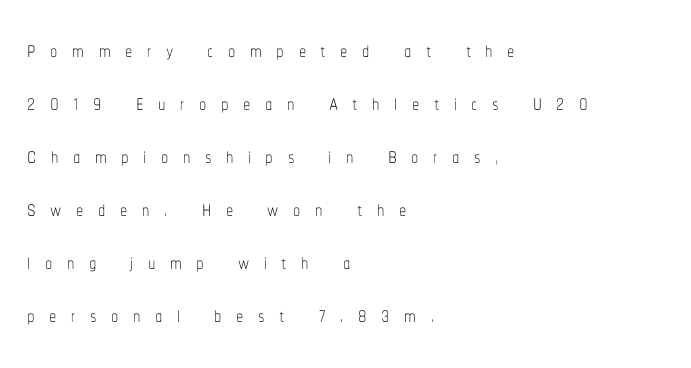
Q: Is the text bold? A: No.
Q: Is the text italic (slanted)? A: No, it is upright.
Q: Is the text underlined? A: No.
Q: How is the paragraph aligned? A: Left-aligned.
Q: Is the spacing between letters normal or unusually wide? A: Unusually wide.
Q: Width (condensed, normal, or wide)? A: Condensed.
Q: Stroke contrast? A: Low.
Q: x-height? A: Medium.
Q: Monospaced? A: No.
